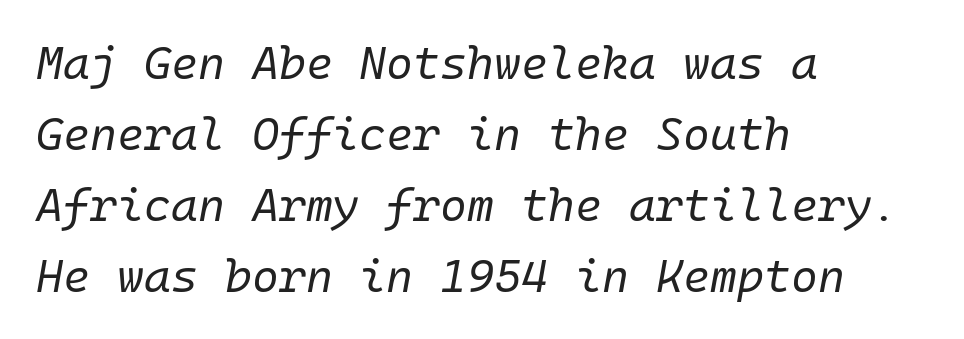
Q: Is the text bold? A: No.
Q: Is the text italic (slanted)? A: Yes, it leans right by about 10 degrees.
Q: Is the text underlined? A: No.
Q: How is the paragraph aligned? A: Left-aligned.
Q: Is the spacing between letters normal or unusually wide? A: Normal.
Q: Is the spacing between lines tight, normal or loose? A: Normal.
Q: Width (condensed, normal, or wide)? A: Normal.
Q: Stroke contrast? A: Low.
Q: x-height? A: Medium.
